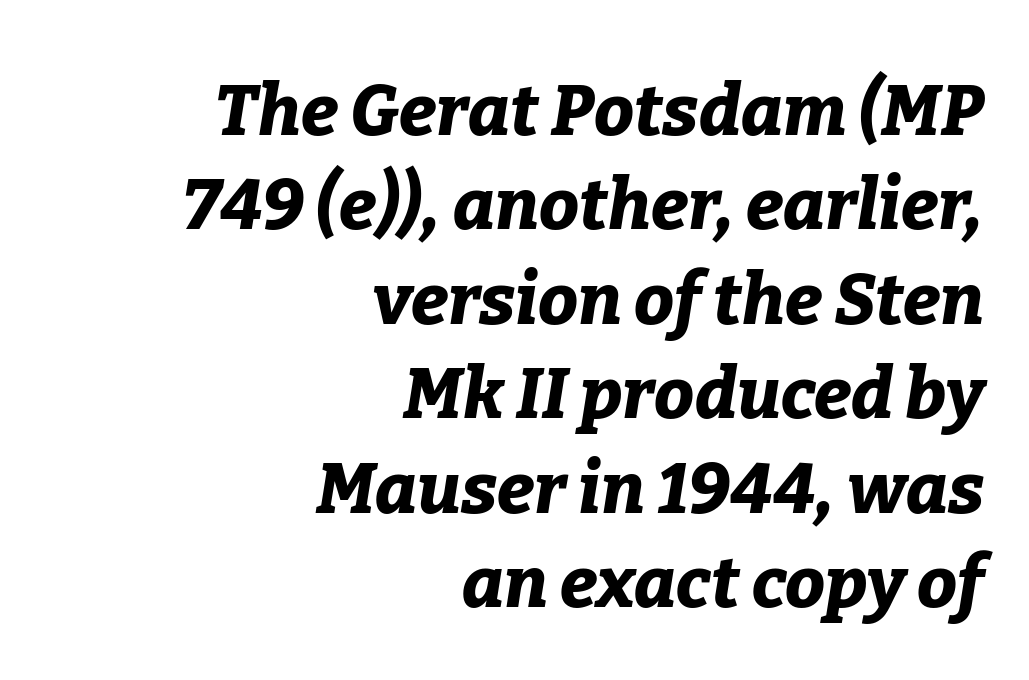
{"italic": "yes", "lean": "right", "slant_degrees": 9, "bold": "yes", "weight": "bold", "width": "normal", "stroke_contrast": "low", "x_height": "medium", "monospaced": "no", "underline": "no", "align": "right", "line_spacing": "normal", "line_spacing_ratio": 1.33, "letter_spacing": "normal", "letter_spacing_em": 0.0, "glyph_px": 71}
